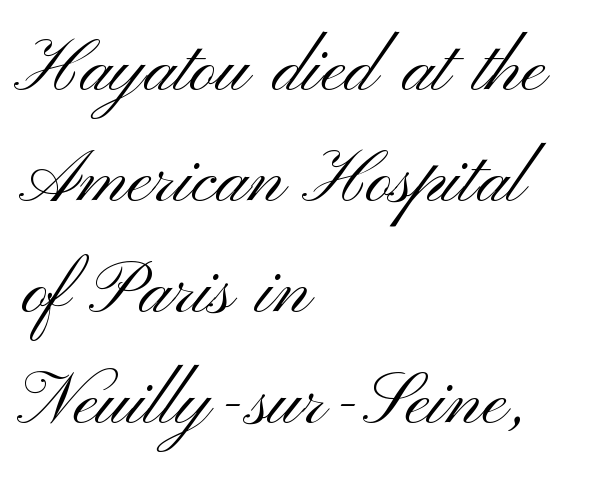
The image shows 73 px light, wide sans-serif type; set left-aligned, normal line spacing (1.52x), normal letter spacing, not underlined; medium stroke contrast and a small x-height.
